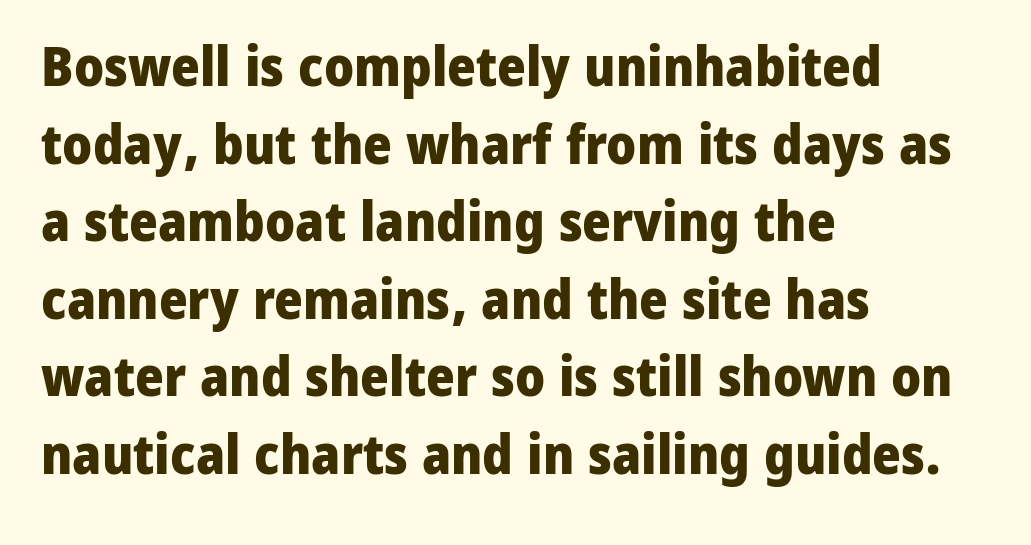
The image shows 55 px heavy sans-serif type, upright; set left-aligned, normal line spacing (1.41x), normal letter spacing, not underlined; low stroke contrast and a medium x-height.
